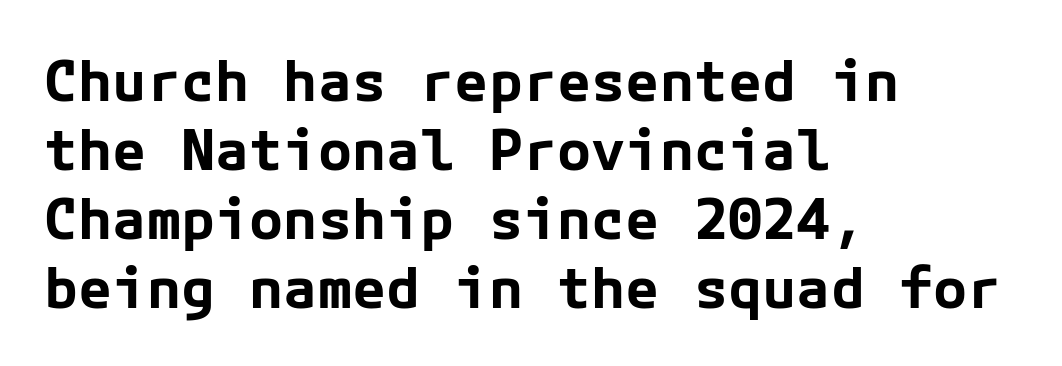
Q: Is the text bold? A: Yes.
Q: Is the text italic (slanted)? A: No, it is upright.
Q: Is the typeface a serif or a sans-serif typeface? A: Sans-serif.
Q: Is the text underlined? A: No.
Q: How is the paragraph aligned? A: Left-aligned.
Q: Is the spacing between letters normal or unusually wide? A: Normal.
Q: Width (condensed, normal, or wide)? A: Normal.
Q: Stroke contrast? A: Low.
Q: x-height? A: Medium.
